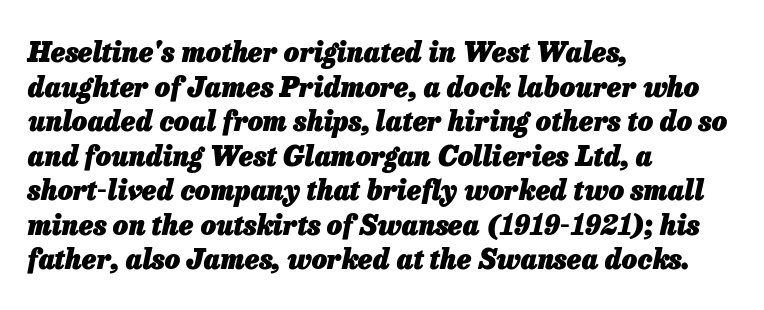
Is the block centered? No — it sits flush against the left margin. On the weight axis this lands at bold, roughly 700. The axis of the letterforms is tilted away from vertical. The letterforms sit shoulder to shoulder at normal distance. Has an underline been added? It has not.
